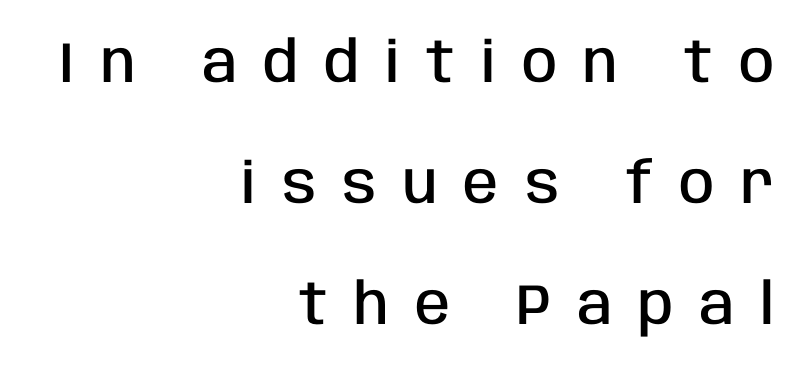
Font category for this specimen: sans-serif. A typesetter would mark this as roman, not italic. These words are printed semibold, heavier than regular yet not bold. The designer dialed line spacing up above the default. The gaps between neighbouring characters are conspicuously large. This sample is right-justified, so line beginnings fall wherever the words allow.
